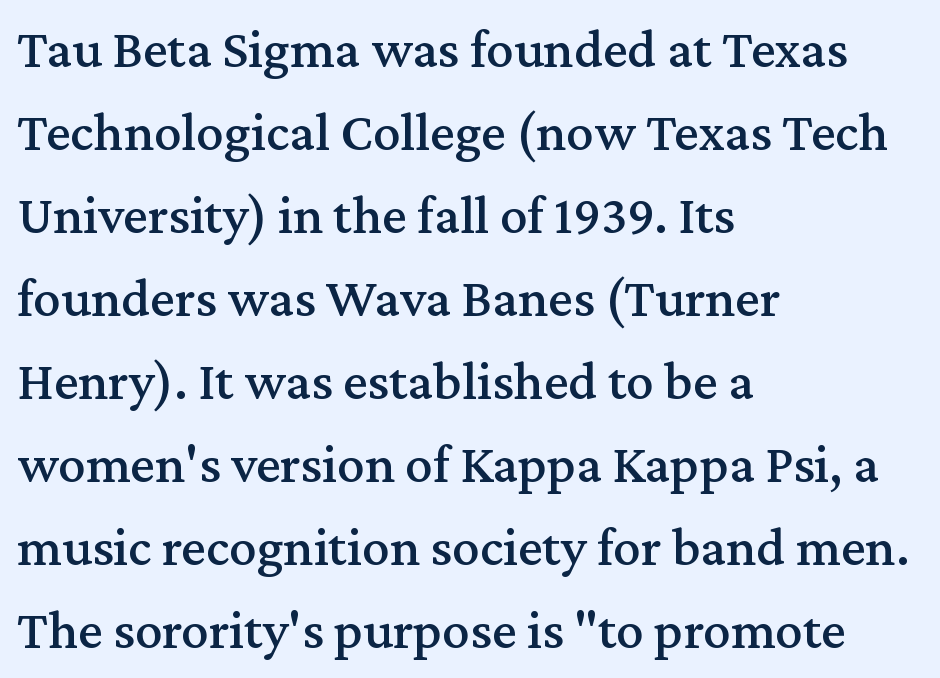
Regarding leading, the lines here are spaced in the standard way. Reading down the block, your eye returns to a fixed left position each line. This rendering features lettering with no underline. Look at the tracking — it's just the regular setting, nothing added.
